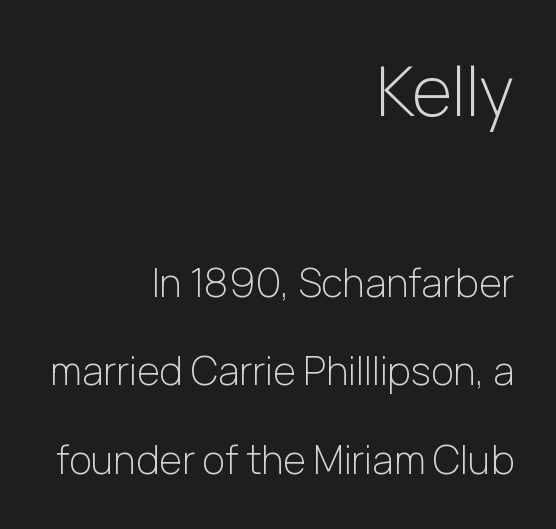
{"serif": "no", "italic": "no", "bold": "no", "weight": "light", "width": "normal", "stroke_contrast": "low", "x_height": "medium", "monospaced": "no", "underline": "no", "align": "right", "line_spacing": "loose", "line_spacing_ratio": 2.28, "letter_spacing": "normal", "letter_spacing_em": 0.0, "larger_block": "first", "size_ratio": 1.77, "glyph_px": 69}
